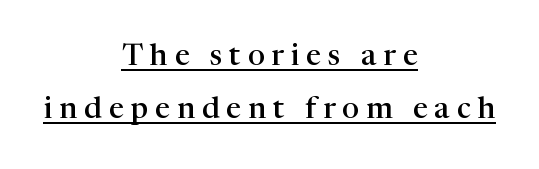
The image shows 30 px semibold serif type, upright; set centered, line spacing 1.77x, unusually wide letter spacing (+0.23 em), underlined; high stroke contrast and a medium x-height.
